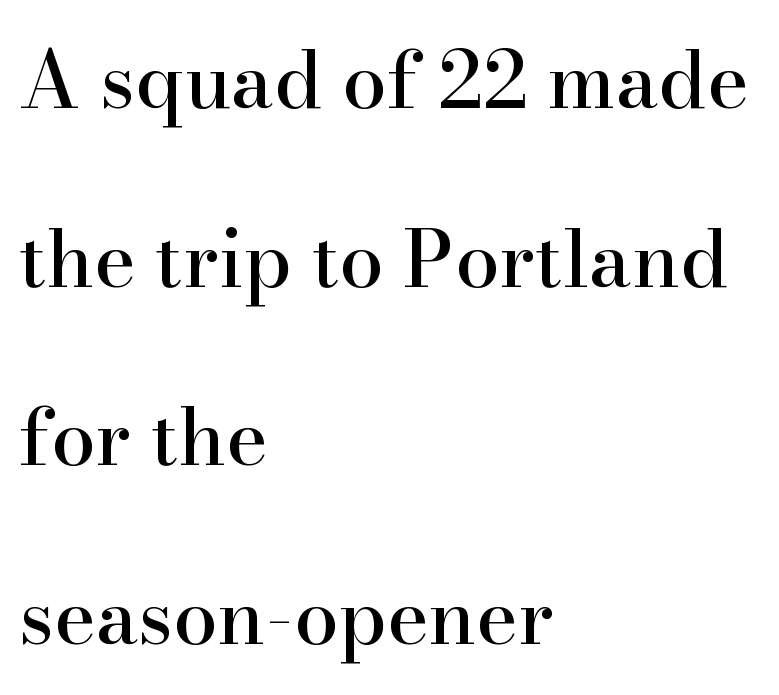
This sample has the flowing, uneven cadence of proportional lettering. Posture: straight, roman, zero tilt. Just letters on the line, the space beneath them empty. Each word holds together tightly as a unit, with standard inter-letter gaps.
